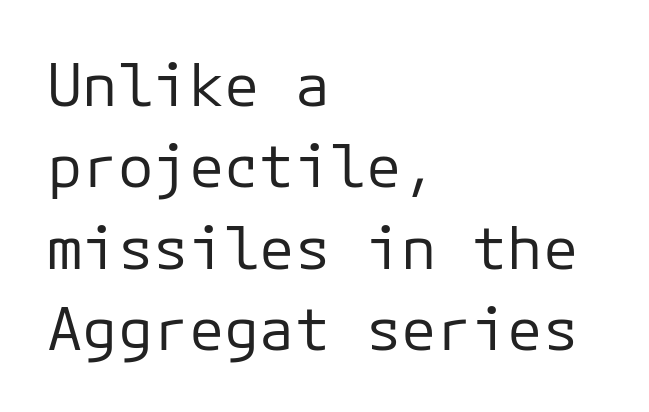
The image shows 59 px regular-weight sans-serif type, upright; set left-aligned, normal line spacing (1.38x), normal letter spacing, not underlined; low stroke contrast and a medium x-height.
